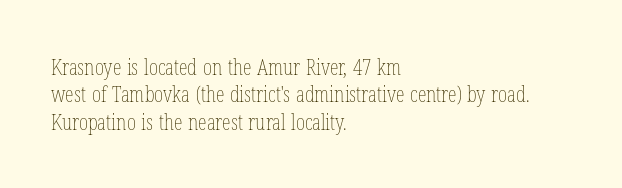
{"italic": "no", "bold": "no", "underline": "no", "align": "left", "line_spacing": "normal", "line_spacing_ratio": 1.25, "letter_spacing": "normal", "letter_spacing_em": 0.0, "glyph_px": 22}
